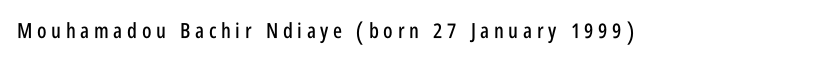
The image shows 21 px text type, upright; set unusually wide letter spacing (+0.22 em), not underlined.
